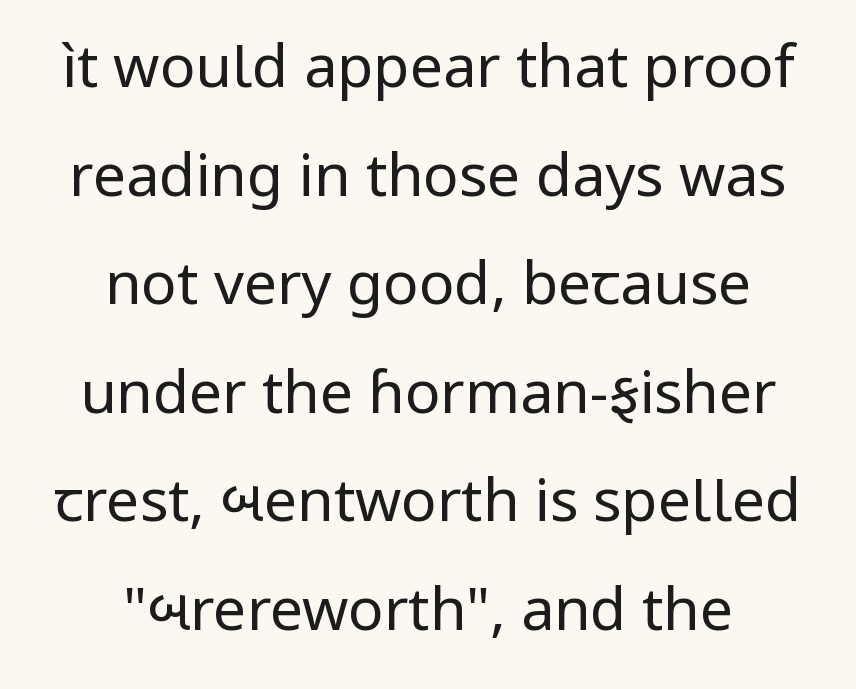
The image shows 59 px regular-weight sans-serif type, upright; set centered, line spacing 1.84x, normal letter spacing, not underlined; low stroke contrast and a medium x-height.
